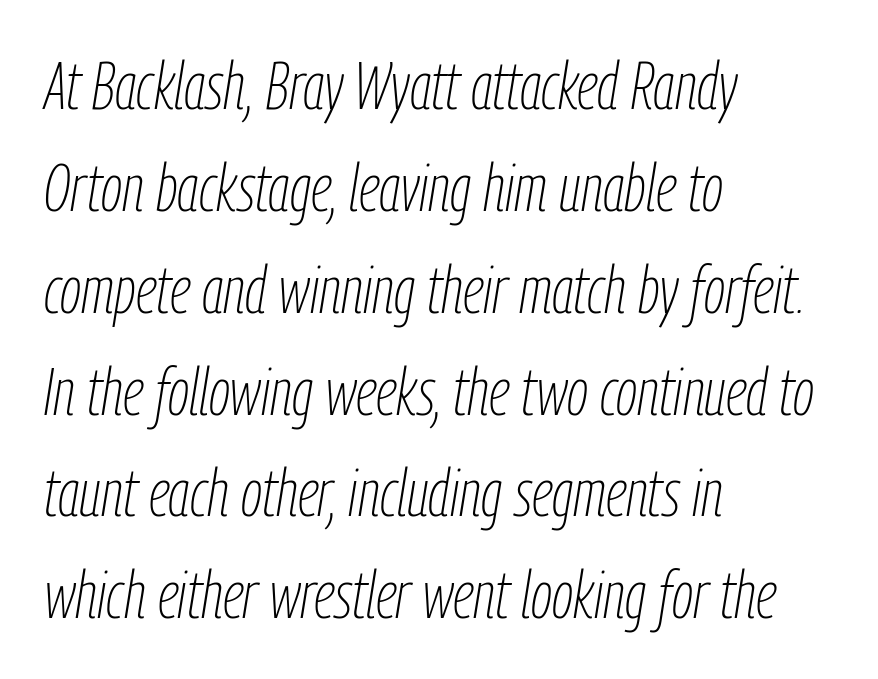
{"italic": "yes", "lean": "right", "slant_degrees": 9, "bold": "no", "weight": "thin", "width": "condensed", "stroke_contrast": "low", "x_height": "medium", "monospaced": "no", "underline": "no", "align": "left", "line_spacing": "normal", "line_spacing_ratio": 1.52, "letter_spacing": "normal", "letter_spacing_em": 0.0, "glyph_px": 67}
